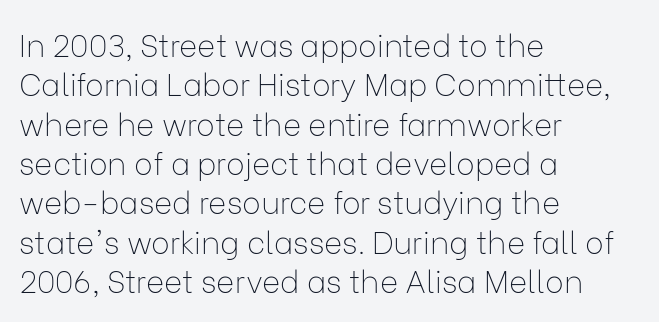
The image shows 31 px thin sans-serif type, upright; set left-aligned, normal line spacing (1.27x), normal letter spacing, not underlined; low stroke contrast and a medium x-height.
